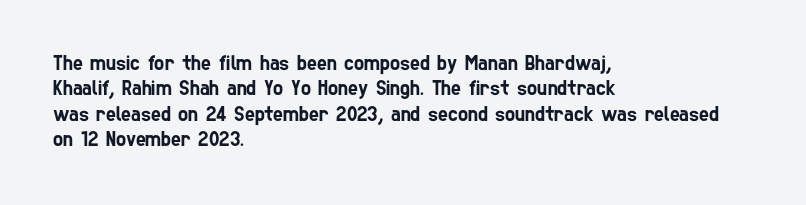
{"underline": "no", "align": "left", "line_spacing_ratio": 1.21, "letter_spacing": "normal", "letter_spacing_em": 0.0, "glyph_px": 21}
